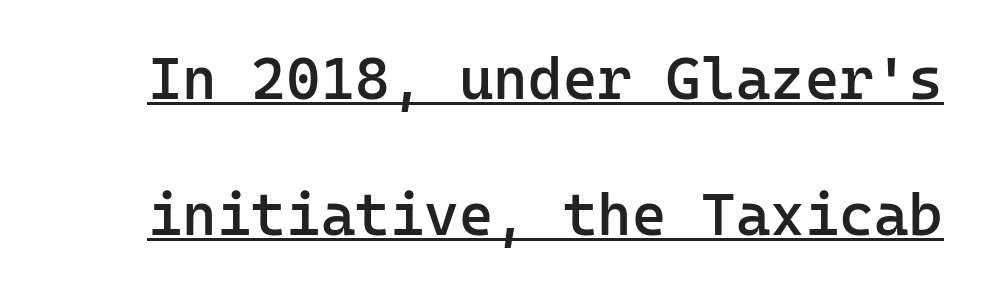
{"serif": "no", "italic": "no", "bold": "semi", "weight": "semibold", "width": "normal", "stroke_contrast": "low", "x_height": "medium", "monospaced": "yes", "underline": "yes", "line_spacing": "loose", "line_spacing_ratio": 2.31, "letter_spacing": "normal", "letter_spacing_em": 0.0, "glyph_px": 59}
